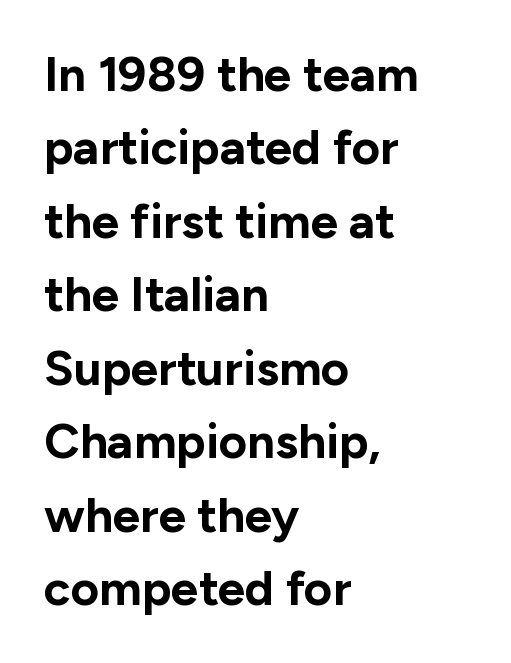
{"serif": "no", "italic": "no", "bold": "yes", "weight": "bold", "width": "normal", "stroke_contrast": "low", "x_height": "medium", "monospaced": "no", "underline": "no", "align": "left", "line_spacing": "normal", "line_spacing_ratio": 1.5, "letter_spacing": "normal", "letter_spacing_em": 0.0, "glyph_px": 49}
